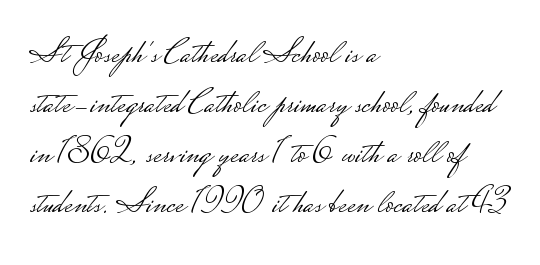
{"serif": "no", "bold": "no", "weight": "light", "width": "wide", "stroke_contrast": "low", "monospaced": "no", "underline": "no", "align": "left", "line_spacing": "normal", "line_spacing_ratio": 1.39, "letter_spacing": "normal", "letter_spacing_em": 0.0, "glyph_px": 36}
